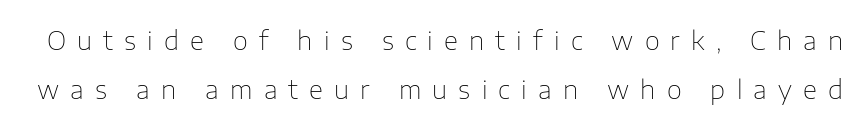
{"italic": "no", "bold": "no", "underline": "no", "line_spacing_ratio": 1.88, "letter_spacing": "wide", "letter_spacing_em": 0.43, "glyph_px": 26}
